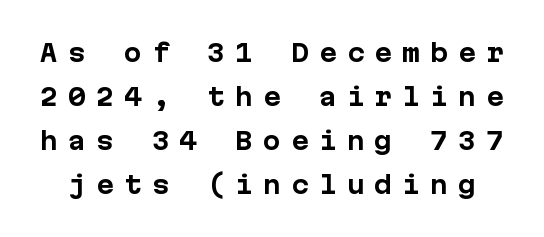
Q: Is the text bold? A: Yes.
Q: Is the text italic (slanted)? A: No, it is upright.
Q: Is the text underlined? A: No.
Q: Is the spacing between letters normal or unusually wide? A: Unusually wide.
